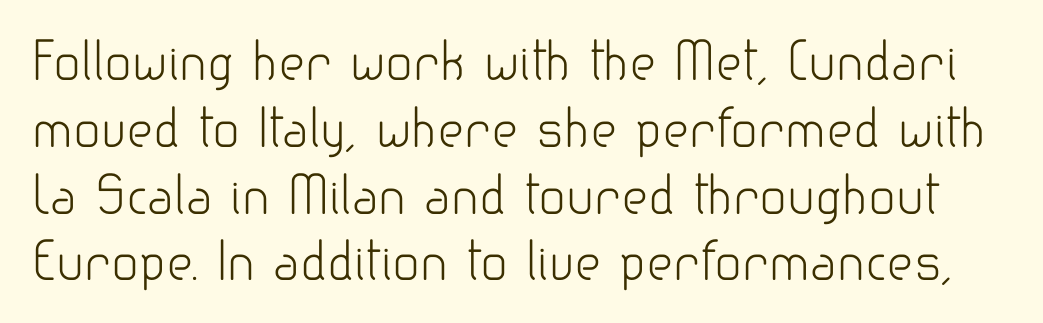
Q: Is the text bold? A: No.
Q: Is the text italic (slanted)? A: No, it is upright.
Q: Is the typeface a serif or a sans-serif typeface? A: Sans-serif.
Q: Is the text underlined? A: No.
Q: Is the spacing between letters normal or unusually wide? A: Normal.
Q: Is the spacing between lines tight, normal or loose? A: Normal.
Q: Width (condensed, normal, or wide)? A: Normal.
Q: Stroke contrast? A: Low.
Q: x-height? A: Small.
Q: Monospaced? A: No.
